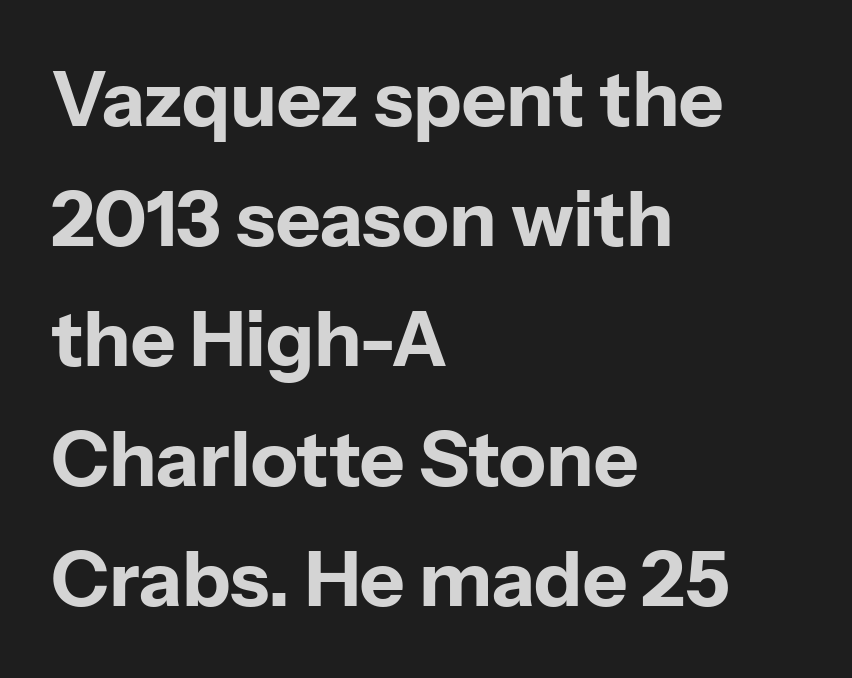
The image shows 77 px bold sans-serif type, upright; set left-aligned, normal line spacing (1.56x), normal letter spacing, not underlined; low stroke contrast and a medium x-height.
